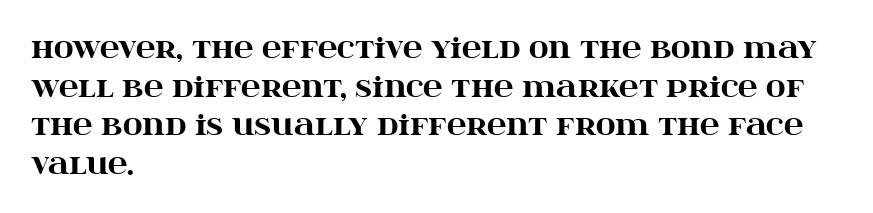
The glyphs are unaccompanied by any horizontal stroke below them. Alignment: flush left. Its strokes are broad and dark, the hallmark of bold type. Designer's note — italics off, roman on.
